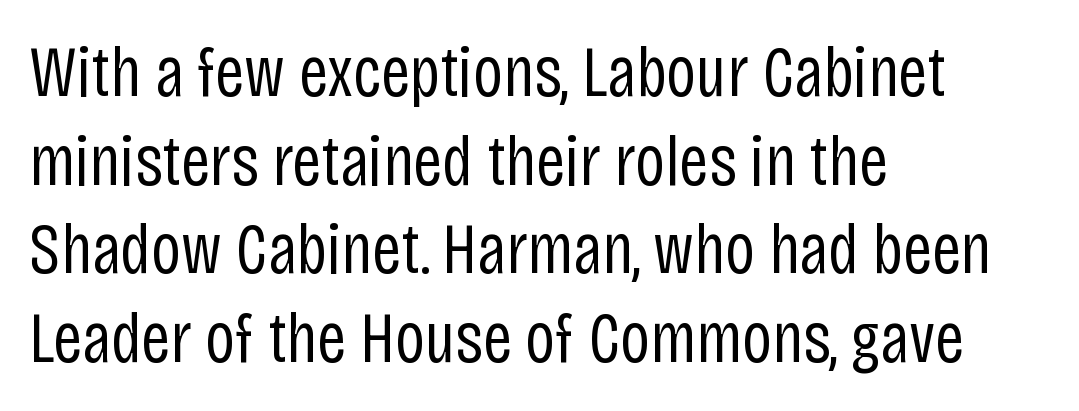
{"serif": "no", "italic": "no", "bold": "no", "weight": "regular", "width": "condensed", "stroke_contrast": "low", "x_height": "large", "monospaced": "no", "underline": "no", "align": "left", "line_spacing_ratio": 1.23, "letter_spacing": "normal", "letter_spacing_em": 0.0, "glyph_px": 72}
